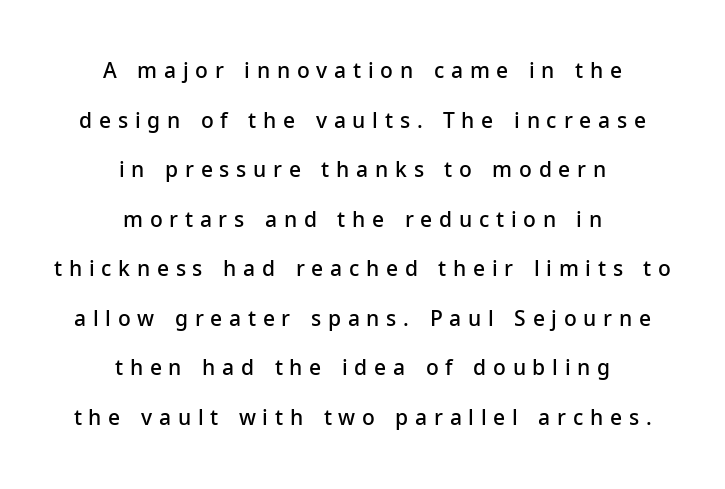
Q: Is the text bold? A: Semi-bold.
Q: Is the text italic (slanted)? A: No, it is upright.
Q: Is the text underlined? A: No.
Q: How is the paragraph aligned? A: Centered.
Q: Is the spacing between letters normal or unusually wide? A: Unusually wide.
Q: Is the spacing between lines tight, normal or loose? A: Loose.
